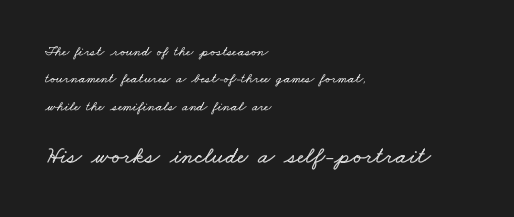
Look at the tracking — it's just the regular setting, nothing added. This rendering features lettering with no underline. Leading: increased. The later block is typeset at a bigger size than the earlier block. The ragged edge is on the right, which tells us the setting is flush left.
